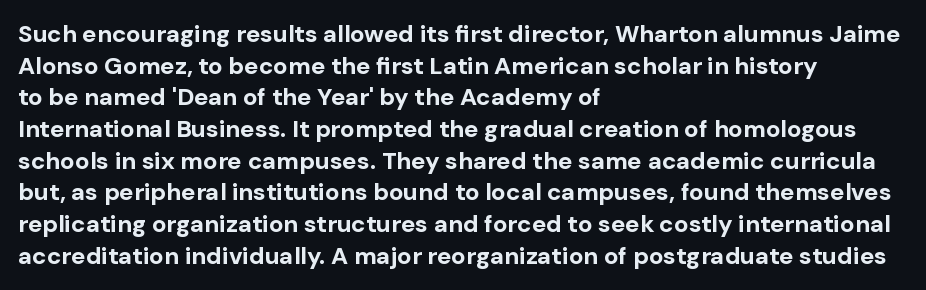
Q: Is the text bold? A: Yes.
Q: Is the text italic (slanted)? A: No, it is upright.
Q: Is the text underlined? A: No.
Q: How is the paragraph aligned? A: Left-aligned.
Q: Is the spacing between letters normal or unusually wide? A: Normal.
Q: Is the spacing between lines tight, normal or loose? A: Normal.
